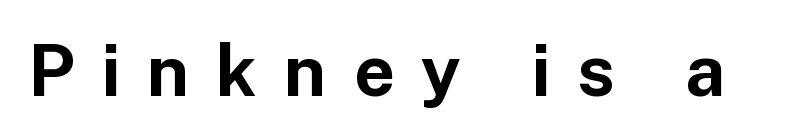
{"serif": "no", "italic": "no", "bold": "yes", "weight": "bold", "width": "normal", "stroke_contrast": "low", "x_height": "medium", "monospaced": "no", "underline": "no", "letter_spacing": "wide", "letter_spacing_em": 0.38, "glyph_px": 71}
